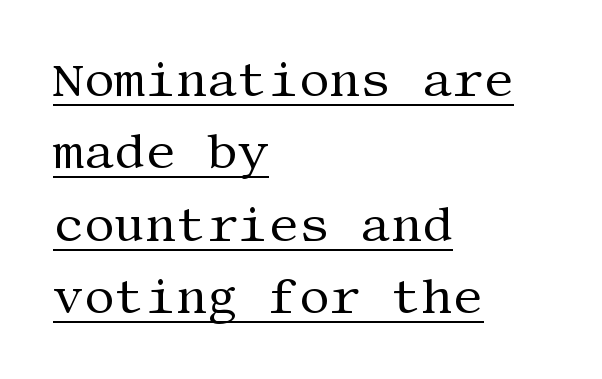
Q: Is the text bold? A: No.
Q: Is the text italic (slanted)? A: No, it is upright.
Q: Is the typeface a serif or a sans-serif typeface? A: Serif.
Q: Is the text underlined? A: Yes.
Q: How is the paragraph aligned? A: Left-aligned.
Q: Is the spacing between letters normal or unusually wide? A: Normal.
Q: Is the spacing between lines tight, normal or loose? A: Normal.
Q: Width (condensed, normal, or wide)? A: Normal.
Q: Stroke contrast? A: Medium.
Q: x-height? A: Large.
